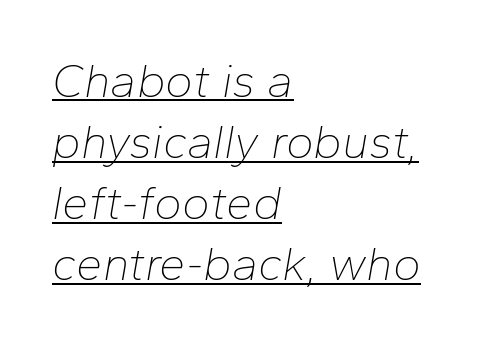
Q: Is the text bold? A: No.
Q: Is the text italic (slanted)? A: Yes, it leans right by about 10 degrees.
Q: Is the text underlined? A: Yes.
Q: How is the paragraph aligned? A: Left-aligned.
Q: Is the spacing between letters normal or unusually wide? A: Normal.
Q: Is the spacing between lines tight, normal or loose? A: Normal.
Q: Width (condensed, normal, or wide)? A: Normal.
Q: Stroke contrast? A: Low.
Q: x-height? A: Medium.
Q: Monospaced? A: No.
